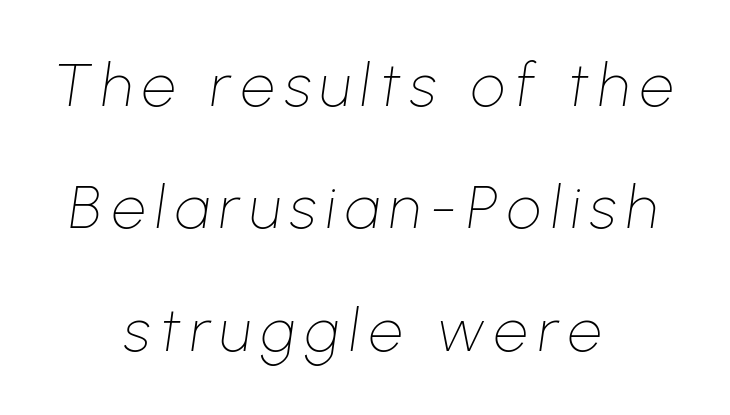
The image shows 60 px thin type, italic (leaning right); set centered, loose line spacing (2.04x), not underlined; low stroke contrast and a medium x-height.
